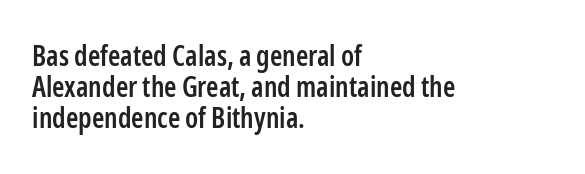
Nothing sits at the stroke ends, so this counts as sans-serif. These lines keep a tight, regular rhythm from letter to letter. Is the block centered? No — it sits flush against the left margin. Unlike italic type, these characters show no tilt at all. The passage shown is typed in a proportional face where columns would drift. The passage shown is semibold, sitting just below true bold.
